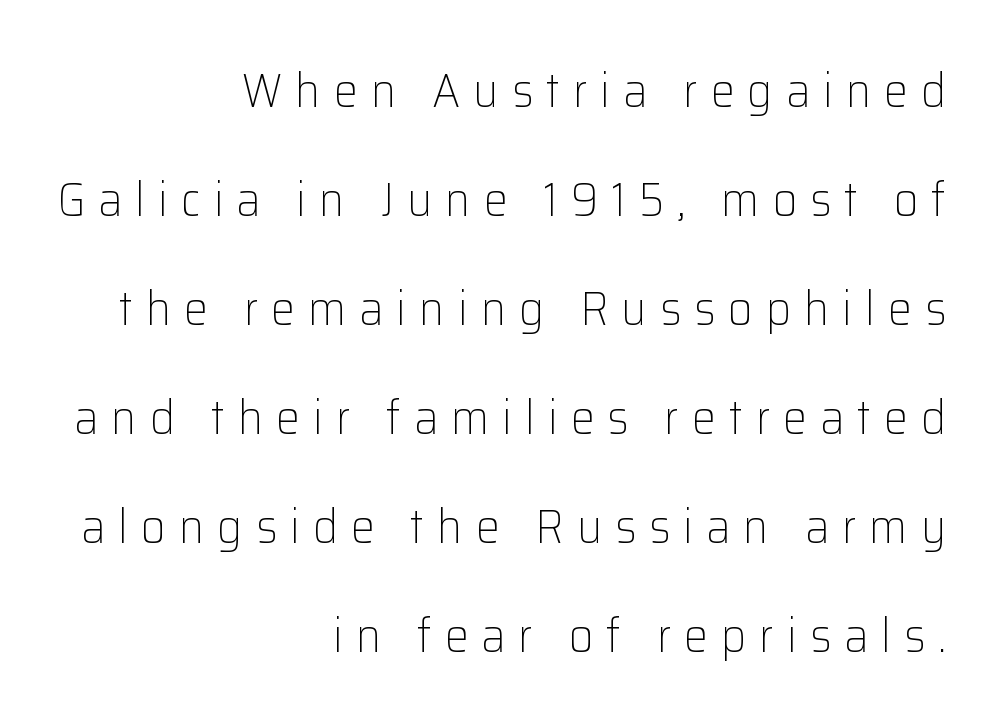
Q: Is the text bold? A: No.
Q: Is the text italic (slanted)? A: No, it is upright.
Q: Is the typeface a serif or a sans-serif typeface? A: Sans-serif.
Q: Is the text underlined? A: No.
Q: How is the paragraph aligned? A: Right-aligned.
Q: Is the spacing between letters normal or unusually wide? A: Unusually wide.
Q: Is the spacing between lines tight, normal or loose? A: Loose.
Q: Width (condensed, normal, or wide)? A: Normal.
Q: Stroke contrast? A: Low.
Q: x-height? A: Medium.
Q: Monospaced? A: No.
